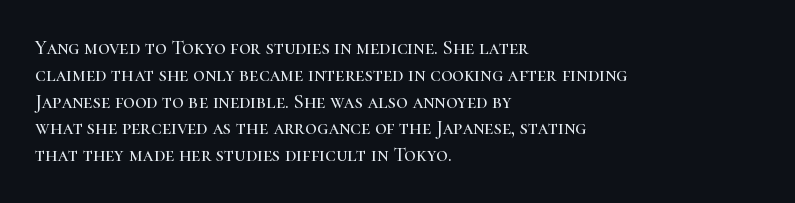
{"italic": "no", "underline": "no", "align": "left", "line_spacing": "normal", "line_spacing_ratio": 1.34, "letter_spacing": "normal", "letter_spacing_em": 0.0, "glyph_px": 20}
